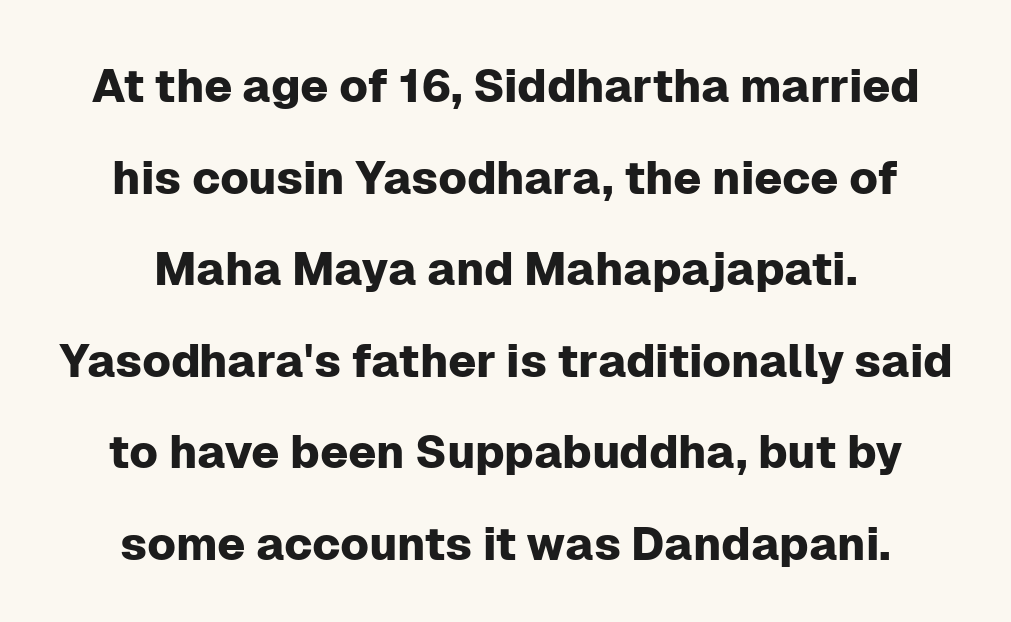
Q: Is the text italic (slanted)? A: No, it is upright.
Q: Is the typeface a serif or a sans-serif typeface? A: Sans-serif.
Q: Is the text underlined? A: No.
Q: Is the spacing between letters normal or unusually wide? A: Normal.
Q: Is the spacing between lines tight, normal or loose? A: Loose.
Q: Width (condensed, normal, or wide)? A: Normal.
Q: Stroke contrast? A: Low.
Q: x-height? A: Medium.
Q: Monospaced? A: No.
